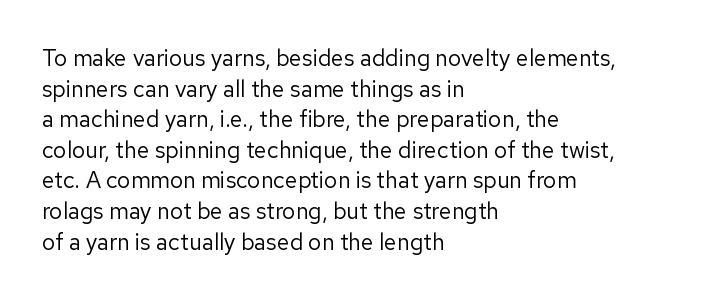
The image shows 23 px text type, upright; set left-aligned, normal line spacing (1.33x), normal letter spacing, not underlined.
